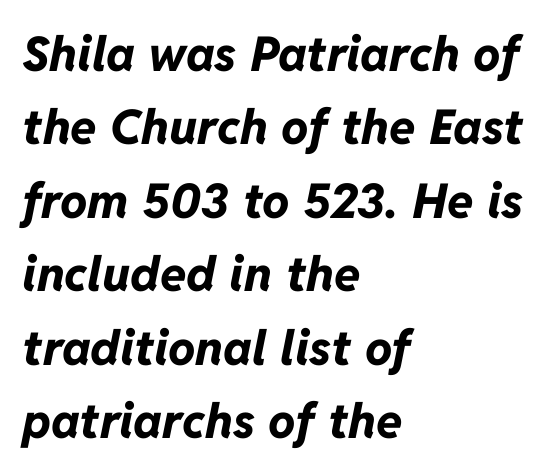
The image shows 48 px bold type, italic (leaning right); set left-aligned, normal line spacing (1.53x), normal letter spacing, not underlined; low stroke contrast and a medium x-height.
